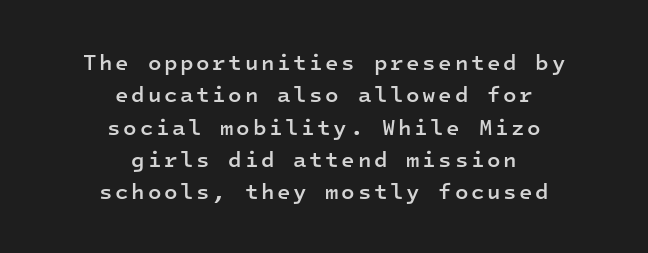
These lines carry some extra weight — a demibold, not a full bold. Posture: straight, roman, zero tilt. Compared with a flush-left layout, this one balances lines on the center instead. Students, observe: this is what conventionally led text looks like.
